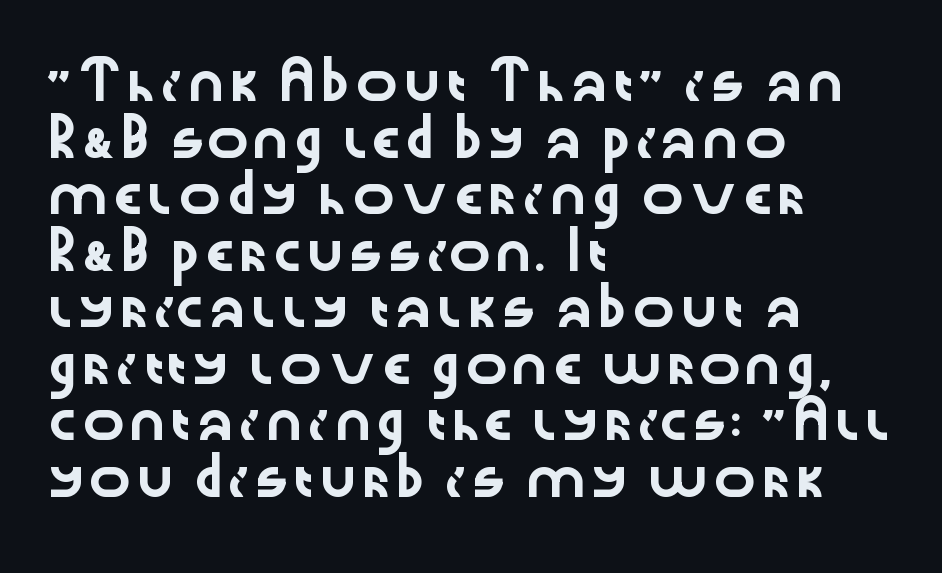
Q: Is the text italic (slanted)? A: No, it is upright.
Q: Is the typeface a serif or a sans-serif typeface? A: Sans-serif.
Q: Is the text underlined? A: No.
Q: How is the paragraph aligned? A: Left-aligned.
Q: Is the spacing between letters normal or unusually wide? A: Normal.
Q: Is the spacing between lines tight, normal or loose? A: Normal.
Q: Width (condensed, normal, or wide)? A: Wide.
Q: Stroke contrast? A: Low.
Q: x-height? A: Medium.
Q: Monospaced? A: No.
